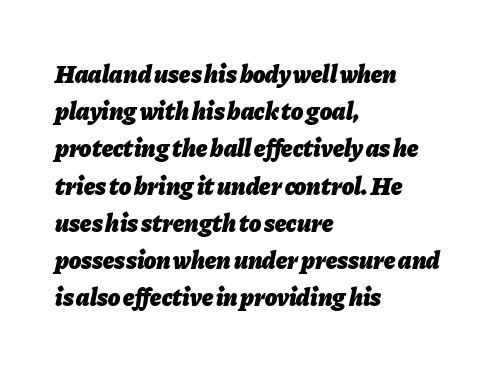
{"italic": "yes", "lean": "right", "slant_degrees": 11, "bold": "yes", "underline": "no", "align": "left", "line_spacing": "normal", "line_spacing_ratio": 1.49, "letter_spacing": "normal", "letter_spacing_em": 0.0, "glyph_px": 25}
